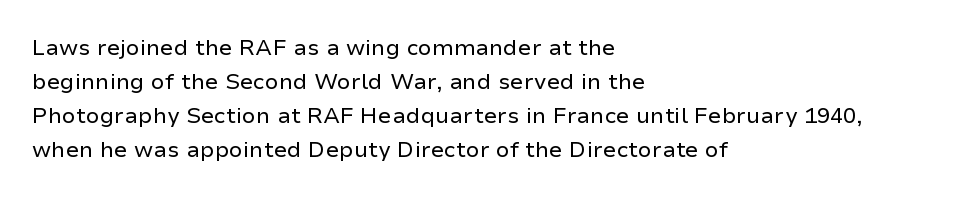
The image shows 22 px text type, upright; set left-aligned, normal line spacing (1.54x), normal letter spacing, not underlined.
